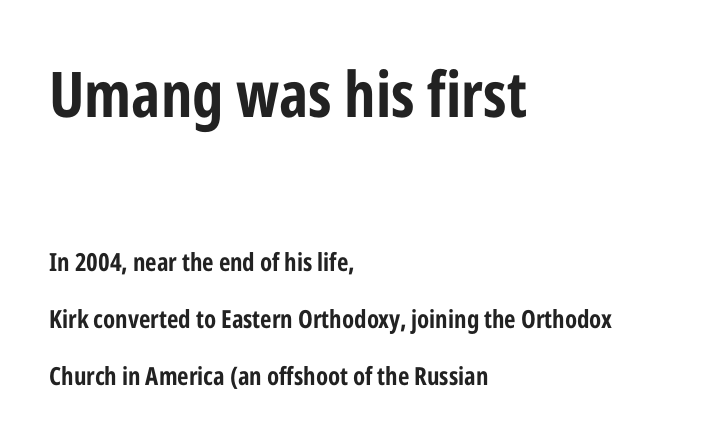
{"serif": "no", "italic": "no", "bold": "yes", "weight": "bold", "width": "condensed", "stroke_contrast": "low", "x_height": "medium", "monospaced": "no", "underline": "no", "align": "left", "line_spacing": "loose", "line_spacing_ratio": 2.29, "letter_spacing": "normal", "letter_spacing_em": 0.0, "larger_block": "first", "size_ratio": 2.52, "glyph_px": 63}
